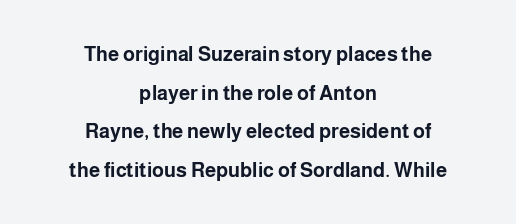
The image shows 20 px bold type, upright; set centered, loose line spacing (1.93x), normal letter spacing, not underlined.
